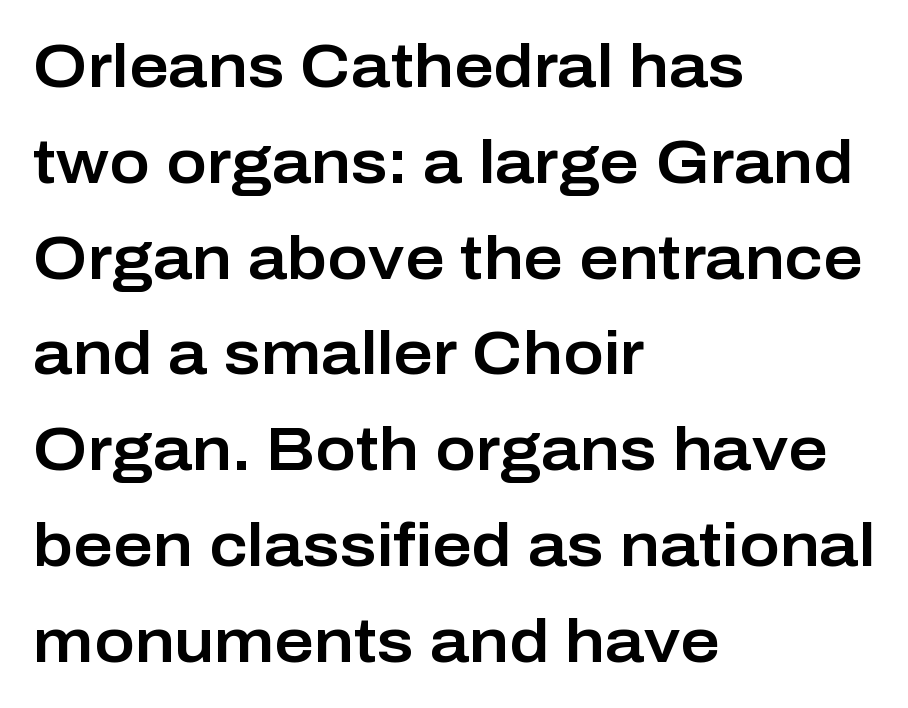
Q: Is the text italic (slanted)? A: No, it is upright.
Q: Is the typeface a serif or a sans-serif typeface? A: Sans-serif.
Q: Is the text underlined? A: No.
Q: How is the paragraph aligned? A: Left-aligned.
Q: Is the spacing between letters normal or unusually wide? A: Normal.
Q: Is the spacing between lines tight, normal or loose? A: Normal.
Q: Width (condensed, normal, or wide)? A: Normal.
Q: Stroke contrast? A: Low.
Q: x-height? A: Medium.
Q: Monospaced? A: No.
